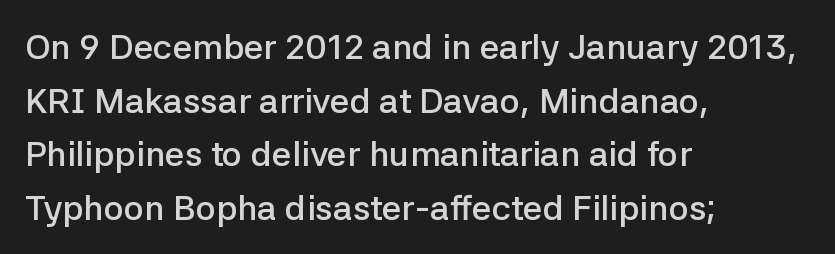
{"serif": "no", "italic": "no", "bold": "semi", "weight": "semibold", "width": "normal", "stroke_contrast": "low", "x_height": "medium", "monospaced": "no", "underline": "no", "align": "left", "line_spacing": "normal", "line_spacing_ratio": 1.53, "letter_spacing": "normal", "letter_spacing_em": 0.0, "glyph_px": 35}
